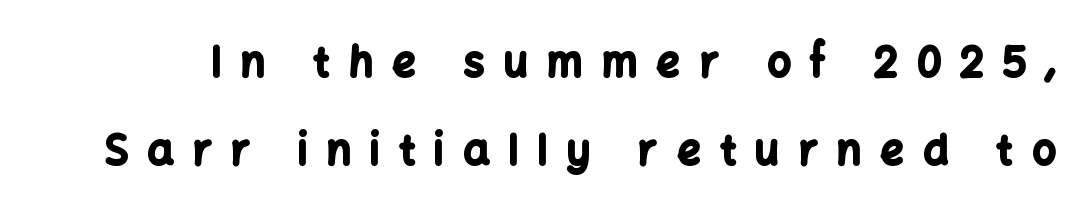
The image shows 41 px bold sans-serif type, upright; set loose line spacing (2.15x), unusually wide letter spacing (+0.47 em), not underlined; low stroke contrast and a medium x-height.
